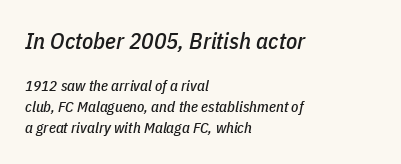
Q: Is the text italic (slanted)? A: Yes, it leans right by about 11 degrees.
Q: Is the text underlined? A: No.
Q: How is the paragraph aligned? A: Left-aligned.
Q: Is the spacing between letters normal or unusually wide? A: Normal.
Q: Is the spacing between lines tight, normal or loose? A: Normal.
Q: Which block of text is set in a larger size, the first (top) or the second (bottom)? A: The first (top) one.
